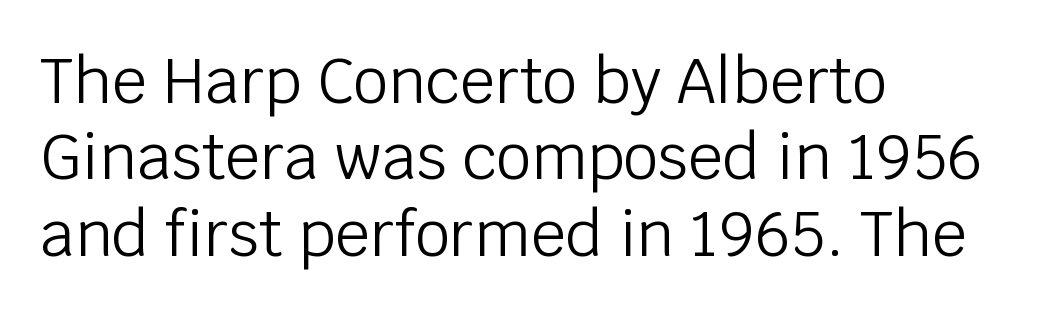
The designer went with a sans here, leaving each stem footless. Spacing between characters is what you'd get straight out of the box. Heft: none added — not bold. The setting favours the left margin, as ordinary paragraphs usually do. This is the regular roman posture of the typeface. Here the designer chose a conventional face with non-uniform glyph widths.
